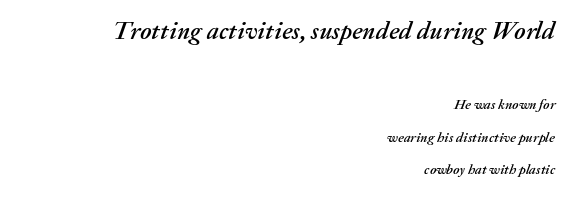
{"italic": "yes", "lean": "right", "slant_degrees": 20, "underline": "no", "align": "right", "line_spacing": "loose", "line_spacing_ratio": 2.33, "letter_spacing": "normal", "letter_spacing_em": 0.0, "larger_block": "first", "size_ratio": 1.79, "glyph_px": 25}
